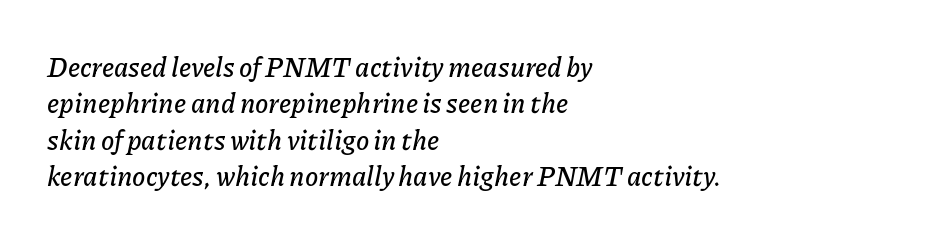
{"italic": "yes", "lean": "right", "slant_degrees": 11, "underline": "no", "align": "left", "line_spacing": "normal", "line_spacing_ratio": 1.35, "letter_spacing": "normal", "letter_spacing_em": 0.0, "glyph_px": 27}
